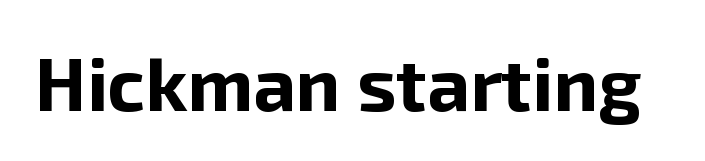
{"serif": "no", "italic": "no", "bold": "yes", "weight": "bold", "width": "normal", "stroke_contrast": "low", "x_height": "medium", "monospaced": "no", "underline": "no", "letter_spacing": "normal", "letter_spacing_em": 0.0, "glyph_px": 75}
